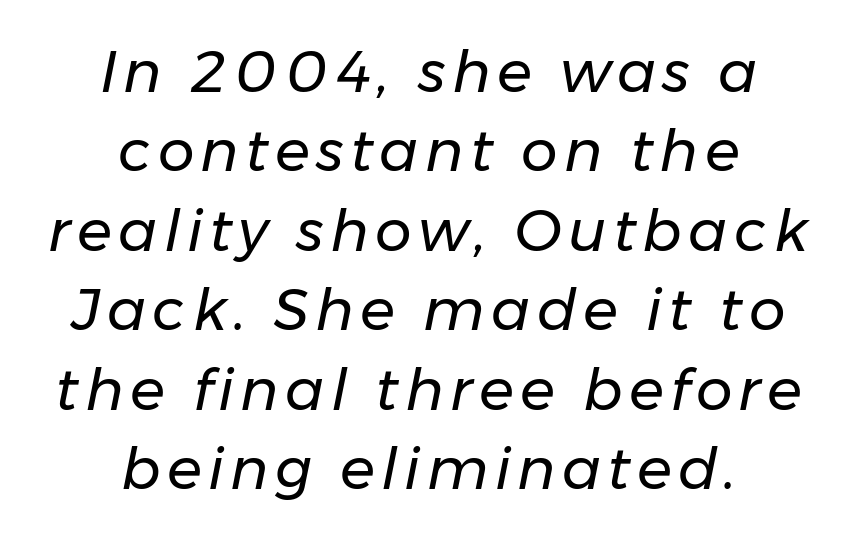
{"italic": "yes", "lean": "right", "slant_degrees": 11, "bold": "no", "weight": "regular", "width": "normal", "stroke_contrast": "low", "x_height": "medium", "monospaced": "no", "underline": "no", "align": "center", "line_spacing": "normal", "line_spacing_ratio": 1.37, "glyph_px": 58}
